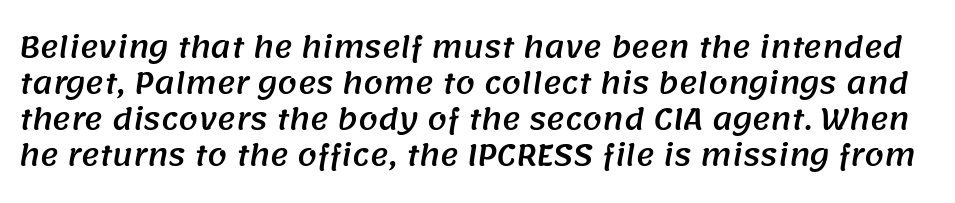
{"serif": "no", "width": "normal", "stroke_contrast": "medium", "x_height": "large", "monospaced": "no", "underline": "no", "line_spacing": "normal", "line_spacing_ratio": 1.28, "letter_spacing": "normal", "letter_spacing_em": 0.0, "glyph_px": 28}
